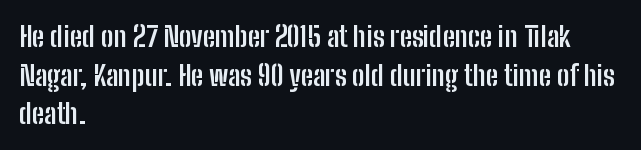
The image shows 28 px semibold, condensed sans-serif type, upright; set left-aligned, normal line spacing (1.38x), normal letter spacing, not underlined; low stroke contrast and a medium x-height.
